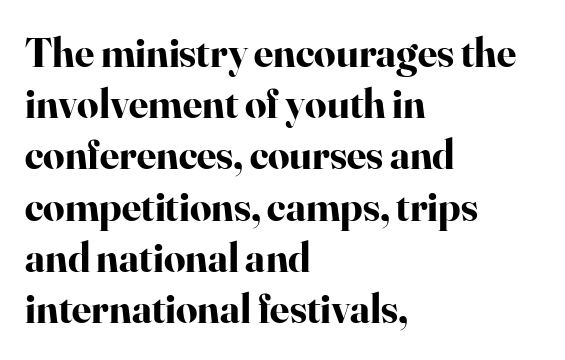
Look at the tracking — it's just the regular setting, nothing added. A typesetter would label this face a serif. Character widths vary here, with narrow letters taking less room than wide ones. Upright lettering throughout. Underlining? Definitely not there.
